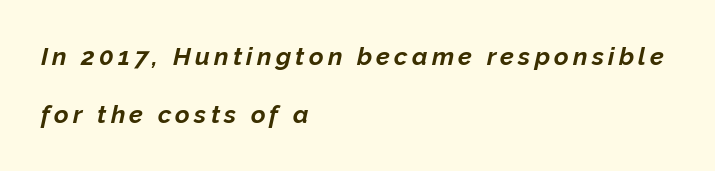
The image shows 25 px bold type, italic (leaning right); set left-aligned, loose line spacing (2.34x), not underlined.
